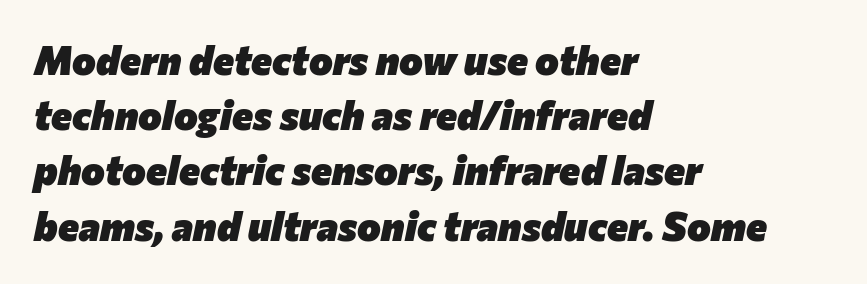
Strong, thick strokes mark this as bold type. The passage shown has conventional tracking throughout. Rule under the text: the space is simply empty. Whoever set this chose a conventional vertical rhythm. The lines are quadded left. Here the designer chose a conventional face with non-uniform glyph widths.
